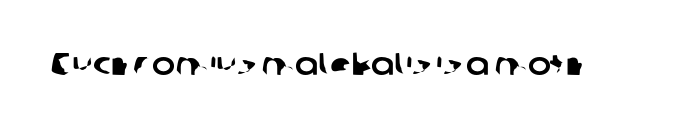
Q: Is the typeface a serif or a sans-serif typeface? A: Sans-serif.
Q: Is the text underlined? A: No.
Q: Is the spacing between letters normal or unusually wide? A: Normal.
Q: Width (condensed, normal, or wide)? A: Normal.
Q: Stroke contrast? A: Low.
Q: x-height? A: Medium.
Q: Monospaced? A: No.
